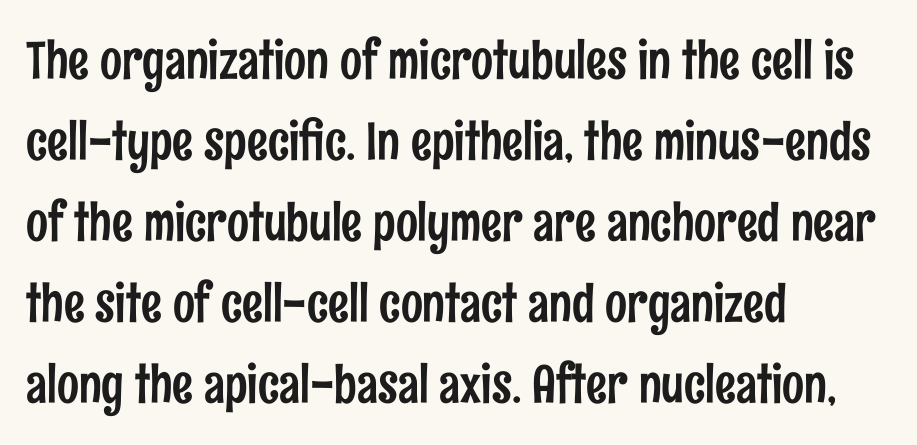
The image shows 52 px condensed sans-serif type, upright; set left-aligned, normal line spacing (1.56x), normal letter spacing, not underlined; low stroke contrast and a medium x-height.
